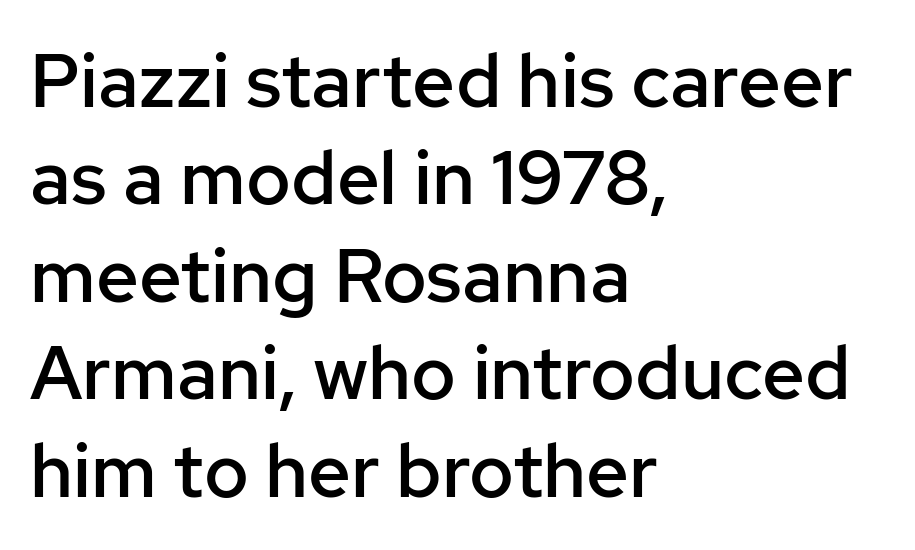
The image shows 75 px semibold sans-serif type, upright; set left-aligned, normal line spacing (1.3x), normal letter spacing, not underlined; low stroke contrast and a medium x-height.
